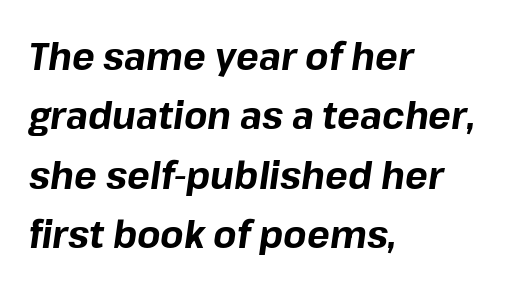
Line spacing here is normal. The glyphs have the mass of a bold cut. The rendering applies a slant to the glyphs. Here the glyphs are tracked normally, forming tight word shapes. A student would call this left alignment; a typographer would say flush left, rag right.
